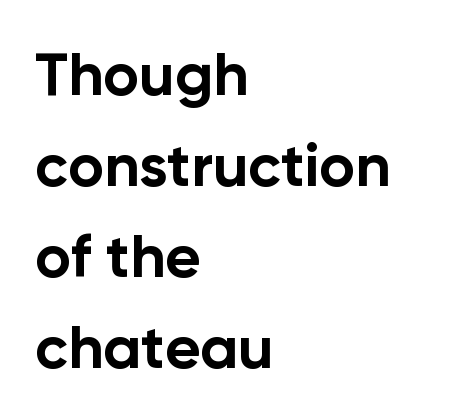
Q: Is the text bold? A: Yes.
Q: Is the text italic (slanted)? A: No, it is upright.
Q: Is the typeface a serif or a sans-serif typeface? A: Sans-serif.
Q: Is the text underlined? A: No.
Q: How is the paragraph aligned? A: Left-aligned.
Q: Is the spacing between letters normal or unusually wide? A: Normal.
Q: Is the spacing between lines tight, normal or loose? A: Normal.
Q: Width (condensed, normal, or wide)? A: Normal.
Q: Stroke contrast? A: Low.
Q: x-height? A: Medium.
Q: Monospaced? A: No.
